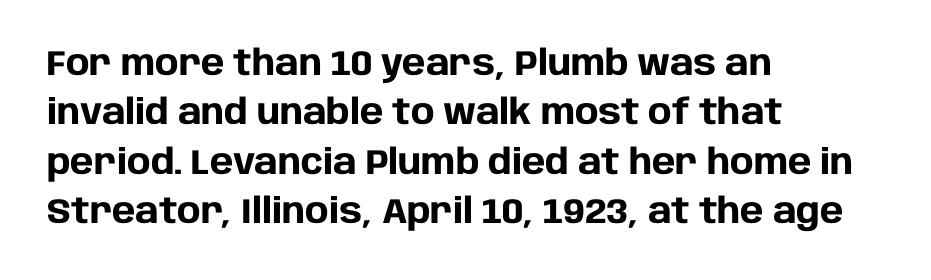
The image shows 35 px heavy sans-serif type, upright; set left-aligned, normal line spacing (1.41x), normal letter spacing, not underlined; low stroke contrast and a large x-height.
